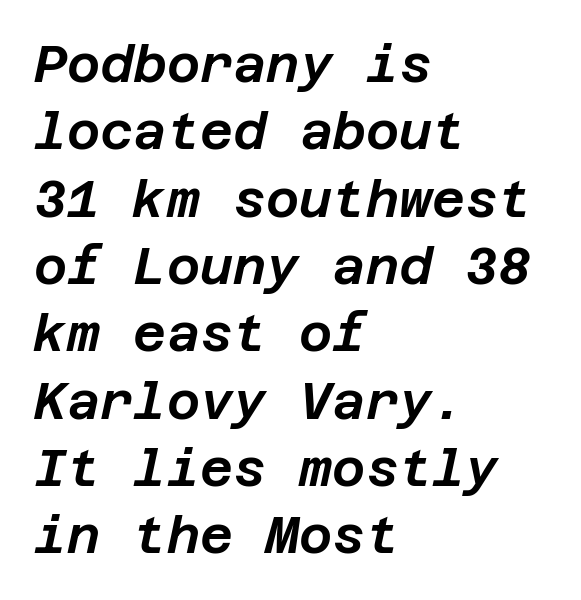
How are the letters spaced? Ordinarily, with no added tracking. A student would call this left alignment; a typographer would say flush left, rag right. Style check: oblique. The designer left line spacing at the default. Clear beneath every line of the passage.
